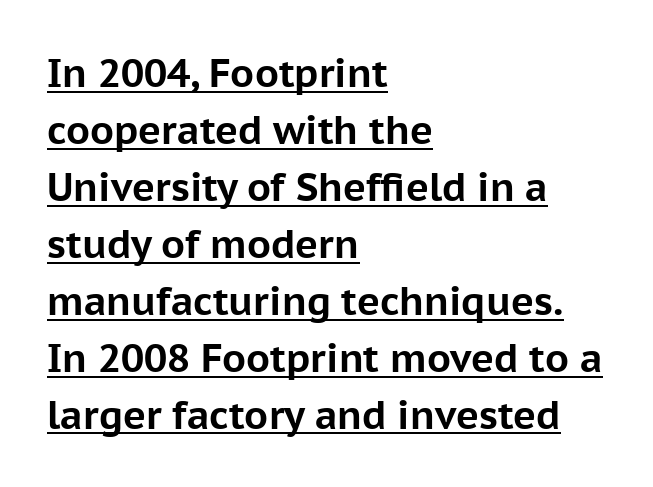
{"serif": "no", "italic": "no", "bold": "yes", "weight": "bold", "width": "normal", "stroke_contrast": "low", "x_height": "medium", "monospaced": "no", "underline": "yes", "align": "left", "line_spacing": "normal", "line_spacing_ratio": 1.46, "letter_spacing": "normal", "letter_spacing_em": 0.0, "glyph_px": 39}
